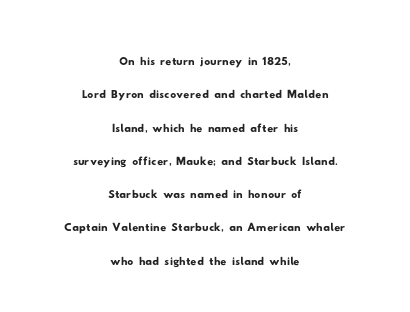
The image shows 30 px wide sans-serif type; set centered, tight line spacing (1.11x), normal letter spacing, not underlined; low stroke contrast and a small x-height.
